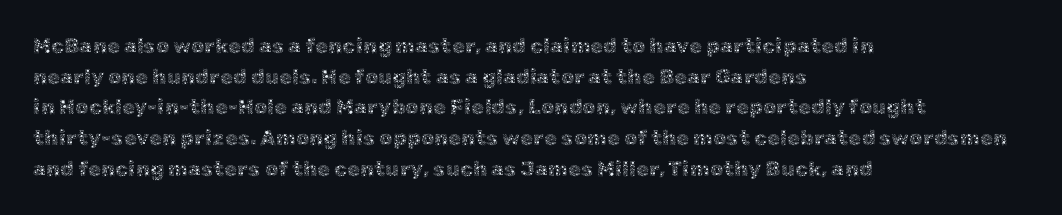
{"italic": "no", "bold": "no", "underline": "no", "align": "left", "line_spacing": "normal", "line_spacing_ratio": 1.46, "letter_spacing": "normal", "letter_spacing_em": 0.0, "glyph_px": 21}
